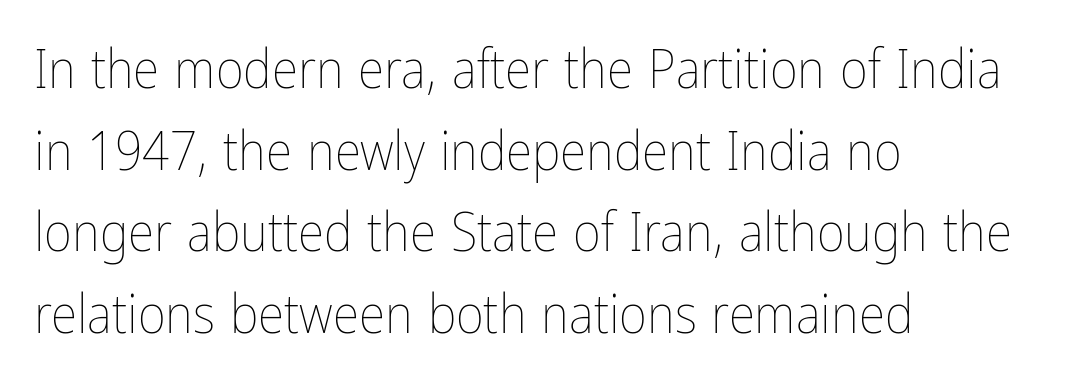
{"italic": "no", "bold": "no", "weight": "thin", "width": "condensed", "stroke_contrast": "low", "x_height": "medium", "monospaced": "no", "underline": "no", "align": "left", "line_spacing": "normal", "line_spacing_ratio": 1.51, "letter_spacing": "normal", "letter_spacing_em": 0.0, "glyph_px": 54}
